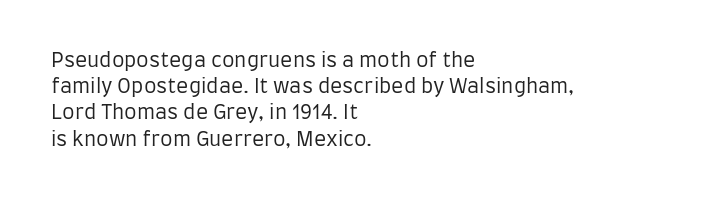
Q: Is the text bold? A: No.
Q: Is the text italic (slanted)? A: No, it is upright.
Q: Is the text underlined? A: No.
Q: How is the paragraph aligned? A: Left-aligned.
Q: Is the spacing between letters normal or unusually wide? A: Normal.
Q: Is the spacing between lines tight, normal or loose? A: Normal.
